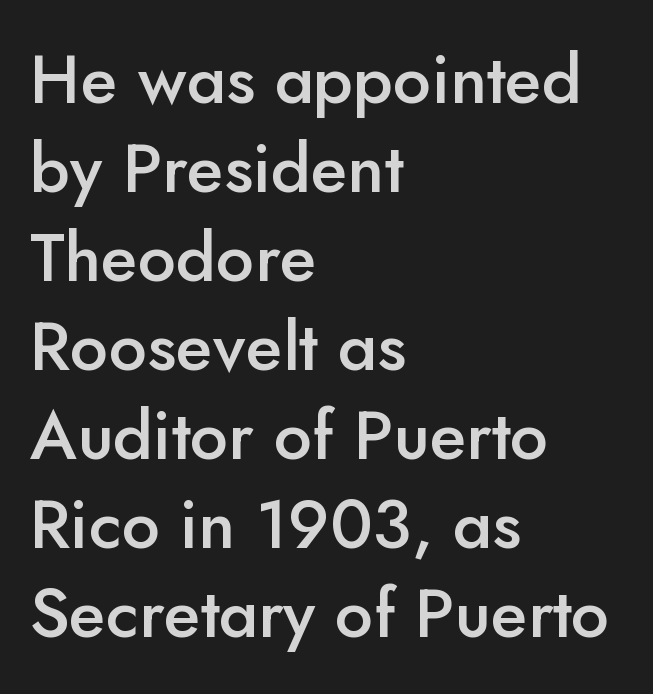
This sample has the flowing, uneven cadence of proportional lettering. This sample uses plain, unmodified letter spacing. Nobody drew a line under any word here. Left-aligned paragraph, ragged on the right. Letterform terminals end flat and unadorned throughout the passage. The letters are semibold — heavier than regular but short of a full bold.
